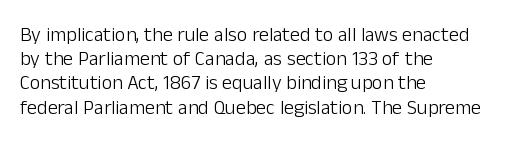
The image shows 20 px text type, upright; set left-aligned, line spacing 1.21x, normal letter spacing, not underlined.
